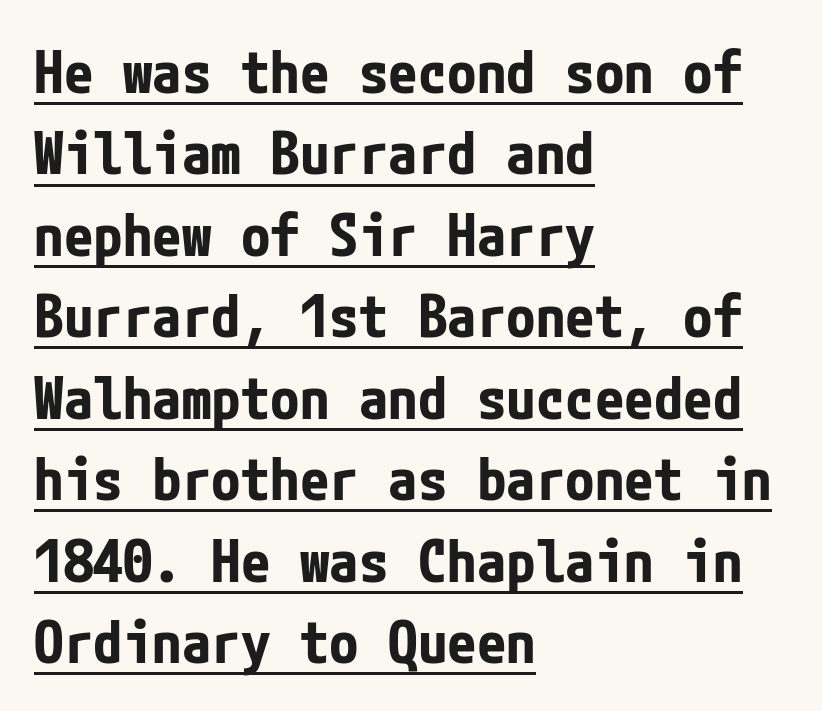
Q: Is the text bold? A: Yes.
Q: Is the text italic (slanted)? A: No, it is upright.
Q: Is the typeface a serif or a sans-serif typeface? A: Sans-serif.
Q: Is the text underlined? A: Yes.
Q: How is the paragraph aligned? A: Left-aligned.
Q: Is the spacing between letters normal or unusually wide? A: Normal.
Q: Is the spacing between lines tight, normal or loose? A: Normal.
Q: Width (condensed, normal, or wide)? A: Condensed.
Q: Stroke contrast? A: Low.
Q: x-height? A: Medium.
